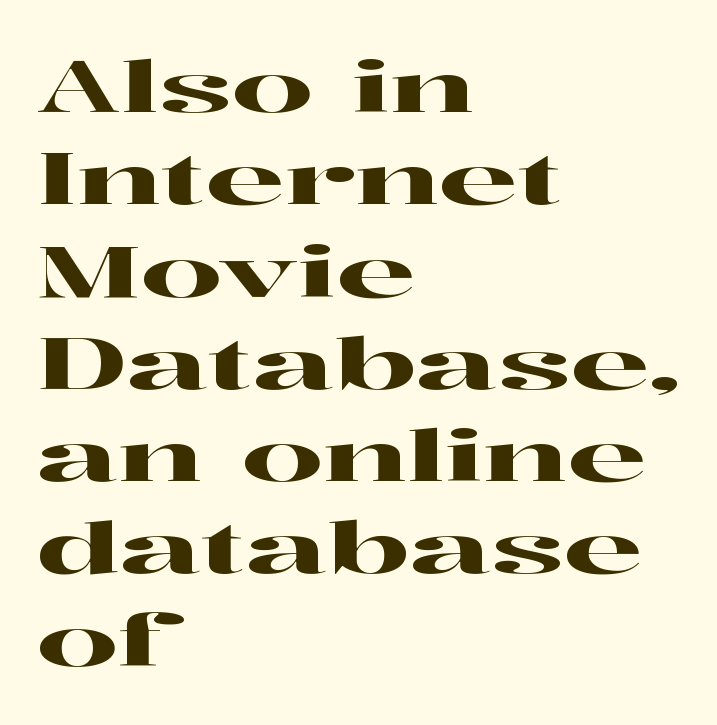
The image shows 71 px wide serif type, upright; set left-aligned, normal line spacing (1.3x), normal letter spacing, not underlined; high stroke contrast and a medium x-height.
